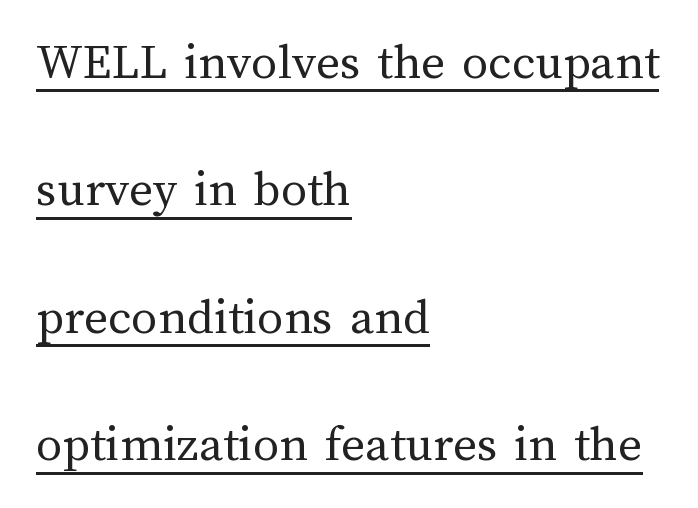
Italic? Not at all — the glyphs are vertical. The rendering uses the underline text-decoration. This sample has the flowing, uneven cadence of proportional lettering. Stroke thickness stays within the range of a standard reading face or lighter.
